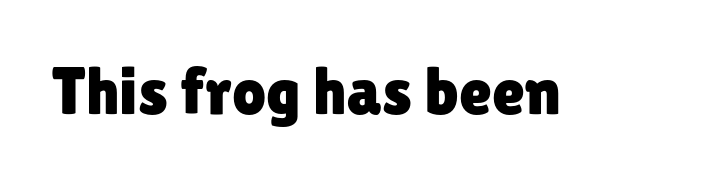
The image shows 67 px sans-serif type, upright; set normal letter spacing, not underlined; low stroke contrast and a medium x-height.
